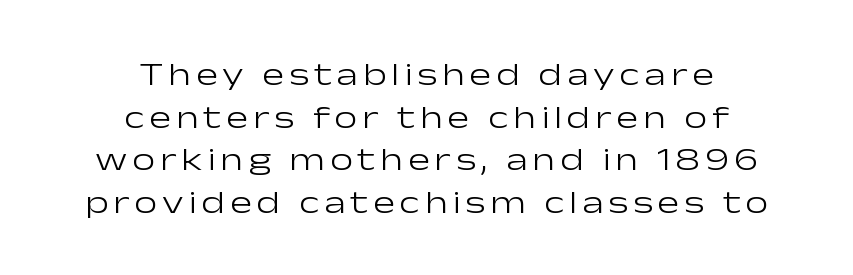
Q: Is the text bold? A: No.
Q: Is the text italic (slanted)? A: No, it is upright.
Q: Is the typeface a serif or a sans-serif typeface? A: Sans-serif.
Q: Is the text underlined? A: No.
Q: How is the paragraph aligned? A: Centered.
Q: Is the spacing between lines tight, normal or loose? A: Normal.
Q: Width (condensed, normal, or wide)? A: Wide.
Q: Stroke contrast? A: Low.
Q: x-height? A: Medium.
Q: Monospaced? A: No.
